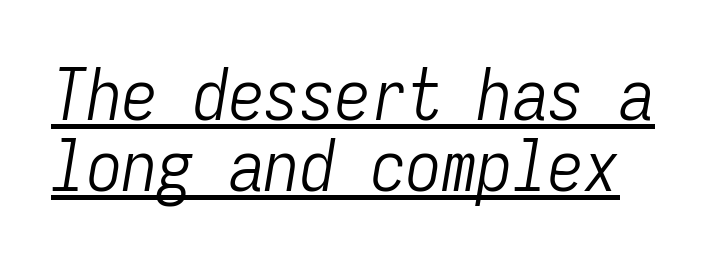
Q: Is the text bold? A: No.
Q: Is the text italic (slanted)? A: Yes, it leans right by about 9 degrees.
Q: Is the text underlined? A: Yes.
Q: Is the spacing between letters normal or unusually wide? A: Normal.
Q: Is the spacing between lines tight, normal or loose? A: Tight.
Q: Width (condensed, normal, or wide)? A: Condensed.
Q: Stroke contrast? A: Low.
Q: x-height? A: Medium.
Q: Monospaced? A: Yes.
